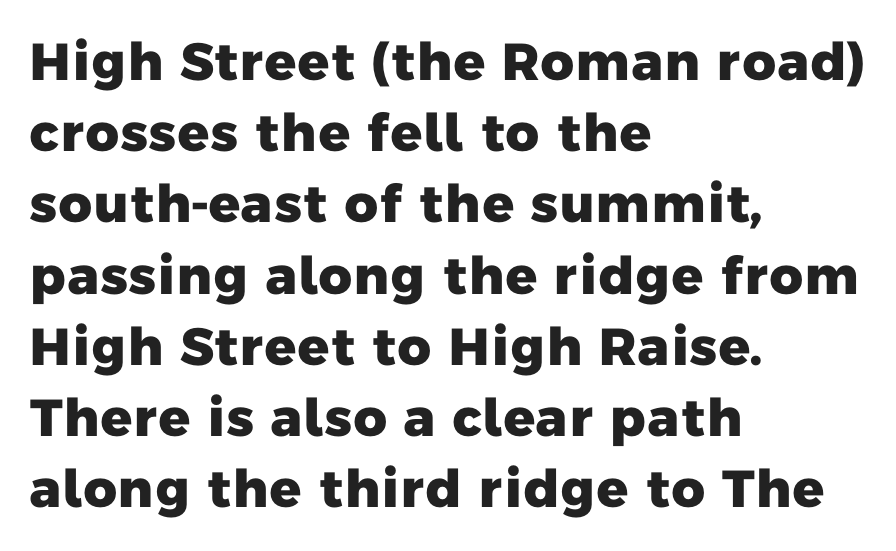
Each letter keeps its own natural width here, so spacing adapts to shape. Nothing unusual about the tracking: characters are spaced as the font intends. Clear beneath every line of the passage. The setting favours the left margin, as ordinary paragraphs usually do. The text was rendered using a sans face with plain stroke endings. Is there much room between lines? A standard amount, neither cramped nor airy.
